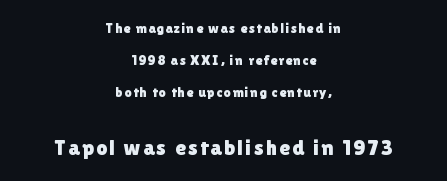
{"italic": "no", "underline": "no", "align": "center", "line_spacing": "loose", "line_spacing_ratio": 2.3, "larger_block": "second", "size_ratio": 1.57, "glyph_px": 22}
